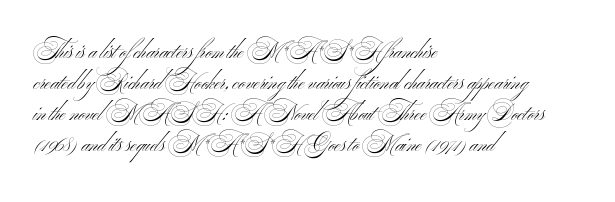
The face used here is rendered with its standard letterfit. The typesetter chose a ragged-right arrangement here. Quick note: interline space is typical. Letters rest on an invisible, unmarked baseline. The face looks like a standard text weight, possibly lighter.
